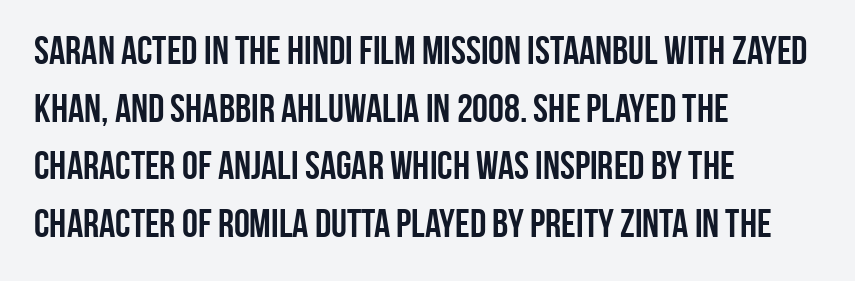
{"serif": "no", "italic": "no", "bold": "yes", "weight": "semibold", "width": "condensed", "stroke_contrast": "low", "x_height": "large", "monospaced": "no", "underline": "no", "align": "left", "line_spacing": "normal", "line_spacing_ratio": 1.44, "letter_spacing": "normal", "letter_spacing_em": 0.0, "glyph_px": 40}
